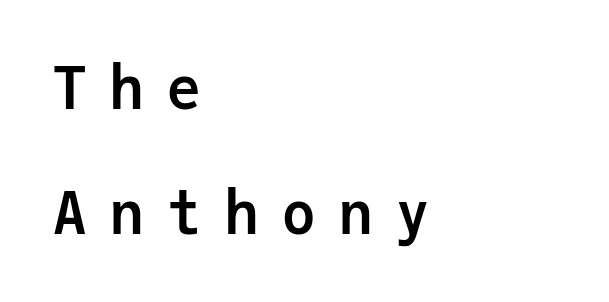
The lines are quadded left. Plain, unruled lines of type. Italic: no, the glyphs are upright roman. Think of a typewriter: that constant character pitch is what you see here.
